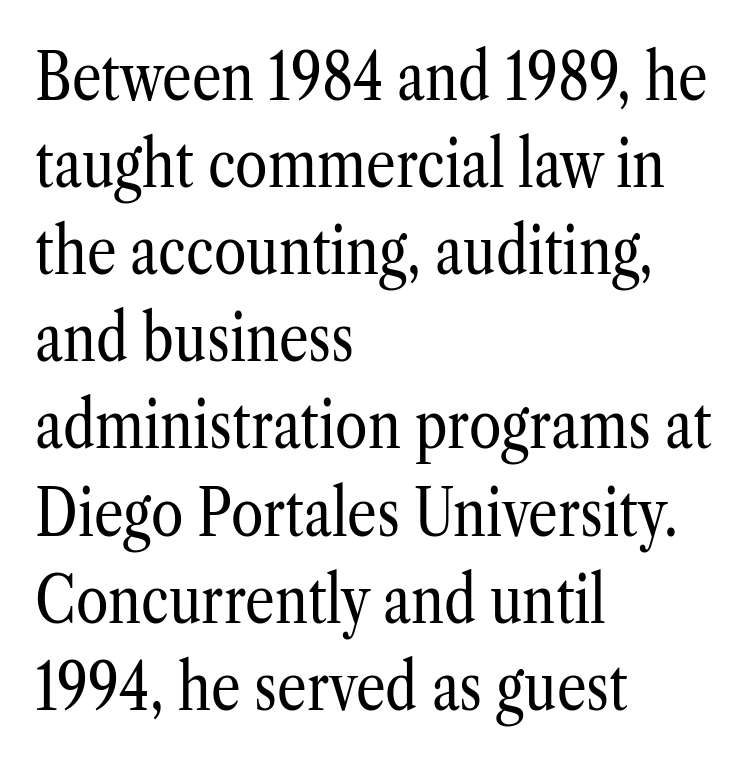
Q: Is the text bold? A: No.
Q: Is the text italic (slanted)? A: No, it is upright.
Q: Is the typeface a serif or a sans-serif typeface? A: Serif.
Q: Is the text underlined? A: No.
Q: How is the paragraph aligned? A: Left-aligned.
Q: Is the spacing between letters normal or unusually wide? A: Normal.
Q: Is the spacing between lines tight, normal or loose? A: Normal.
Q: Width (condensed, normal, or wide)? A: Condensed.
Q: Stroke contrast? A: Low.
Q: x-height? A: Medium.
Q: Monospaced? A: No.
